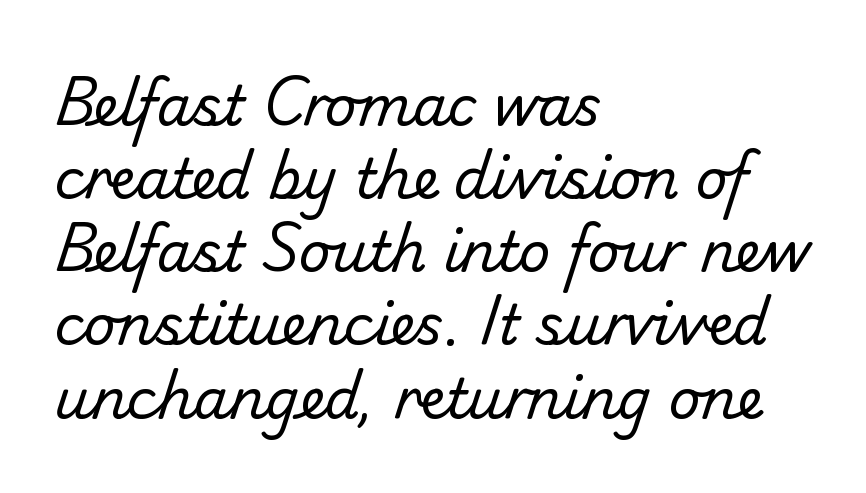
{"serif": "no", "bold": "no", "weight": "regular", "width": "normal", "stroke_contrast": "low", "x_height": "small", "monospaced": "no", "underline": "no", "align": "left", "line_spacing": "normal", "line_spacing_ratio": 1.33, "letter_spacing": "normal", "letter_spacing_em": 0.0, "glyph_px": 55}
